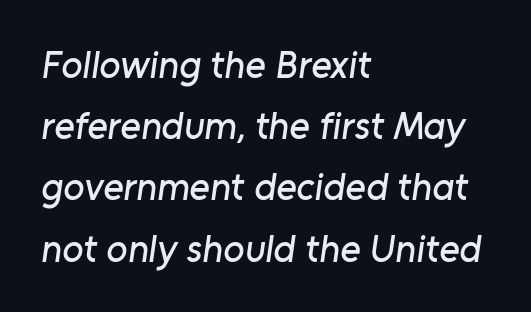
The image shows 39 px sans-serif type; set left-aligned, normal line spacing (1.57x), normal letter spacing, not underlined; low stroke contrast and a medium x-height.
